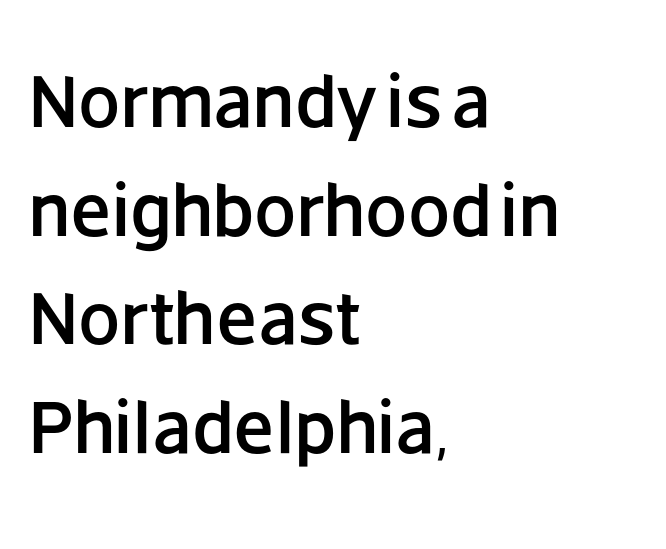
Q: Is the text italic (slanted)? A: No, it is upright.
Q: Is the typeface a serif or a sans-serif typeface? A: Sans-serif.
Q: Is the text underlined? A: No.
Q: How is the paragraph aligned? A: Left-aligned.
Q: Is the spacing between letters normal or unusually wide? A: Normal.
Q: Is the spacing between lines tight, normal or loose? A: Normal.
Q: Width (condensed, normal, or wide)? A: Normal.
Q: Stroke contrast? A: Low.
Q: x-height? A: Large.
Q: Monospaced? A: No.
